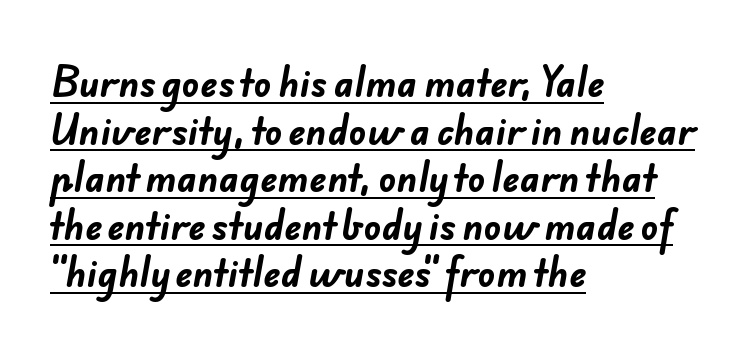
Q: Is the text bold? A: Yes.
Q: Is the typeface a serif or a sans-serif typeface? A: Sans-serif.
Q: Is the text underlined? A: Yes.
Q: How is the paragraph aligned? A: Left-aligned.
Q: Is the spacing between letters normal or unusually wide? A: Normal.
Q: Is the spacing between lines tight, normal or loose? A: Normal.
Q: Width (condensed, normal, or wide)? A: Normal.
Q: Stroke contrast? A: Low.
Q: x-height? A: Small.
Q: Monospaced? A: No.
